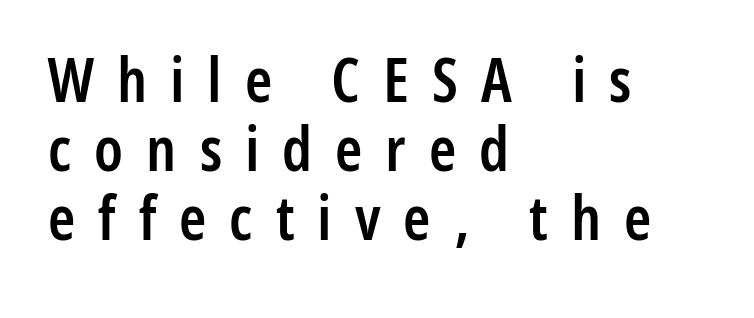
{"serif": "no", "italic": "no", "bold": "semi", "weight": "semibold", "width": "condensed", "stroke_contrast": "low", "x_height": "medium", "monospaced": "no", "underline": "no", "align": "left", "line_spacing": "tight", "line_spacing_ratio": 1.11, "letter_spacing": "wide", "letter_spacing_em": 0.37, "glyph_px": 62}
